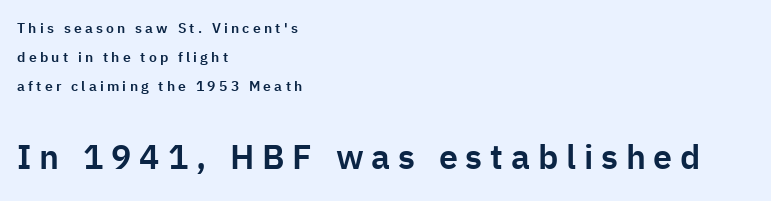
{"serif": "no", "italic": "no", "width": "normal", "stroke_contrast": "low", "x_height": "medium", "monospaced": "no", "underline": "no", "align": "left", "line_spacing": "loose", "line_spacing_ratio": 2.08, "letter_spacing": "wide", "letter_spacing_em": 0.23, "larger_block": "second", "size_ratio": 2.43, "glyph_px": 34}
